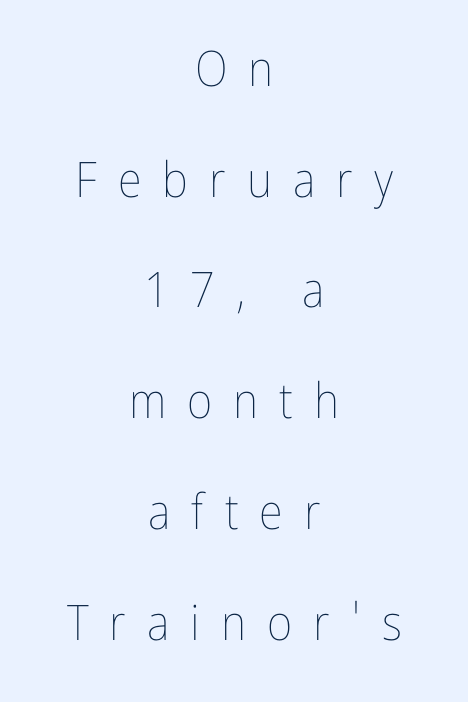
The image shows 49 px thin, condensed type, upright; set centered, loose line spacing (2.26x), unusually wide letter spacing (+0.43 em), not underlined; low stroke contrast and a medium x-height.
